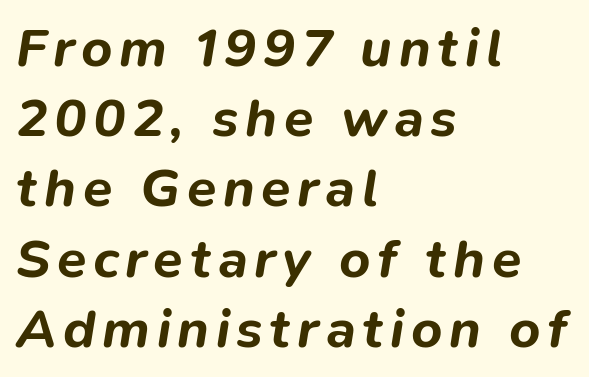
{"italic": "yes", "lean": "right", "slant_degrees": 9, "bold": "yes", "weight": "bold", "width": "normal", "stroke_contrast": "low", "x_height": "medium", "monospaced": "no", "underline": "no", "align": "left", "line_spacing": "normal", "line_spacing_ratio": 1.3, "glyph_px": 54}
